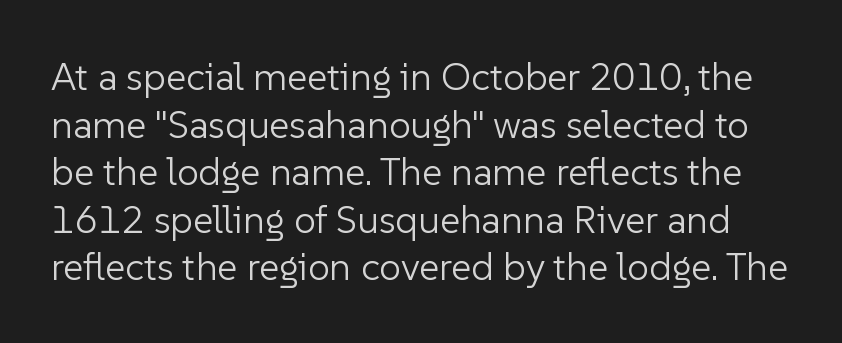
The specimen reads as upright at a glance. Tracking here is standard; glyphs follow each other at the usual distance. Each letter keeps its own natural width here, so spacing adapts to shape. Weight class: somewhere from thin through regular. A clean baseline with only descenders dipping below it. The typeface chosen for these lines omits serifs.
